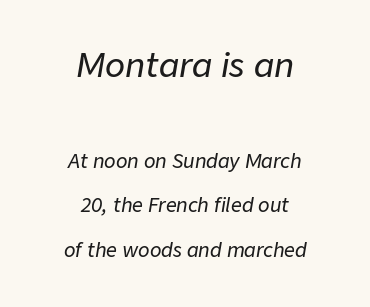
{"italic": "yes", "lean": "right", "slant_degrees": 9, "width": "normal", "stroke_contrast": "low", "x_height": "medium", "monospaced": "no", "underline": "no", "align": "center", "line_spacing": "loose", "line_spacing_ratio": 2.34, "letter_spacing": "normal", "letter_spacing_em": 0.0, "larger_block": "first", "size_ratio": 1.74, "glyph_px": 33}
